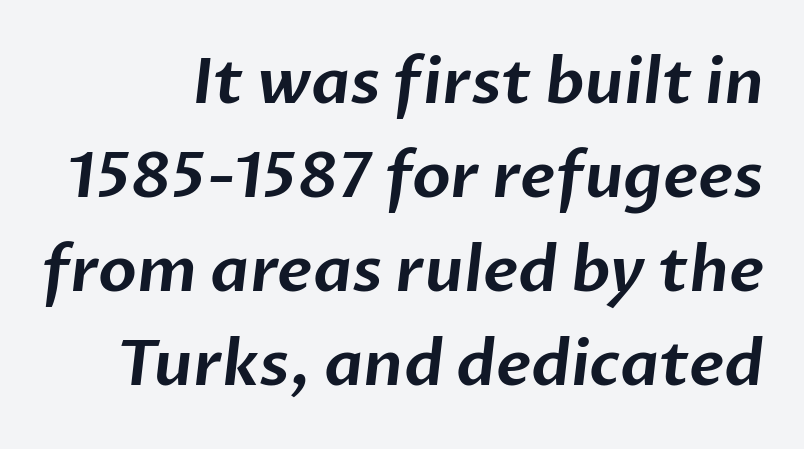
{"serif": "no", "width": "normal", "stroke_contrast": "low", "x_height": "medium", "monospaced": "no", "underline": "no", "line_spacing": "normal", "line_spacing_ratio": 1.49, "letter_spacing": "normal", "letter_spacing_em": 0.0, "glyph_px": 63}
